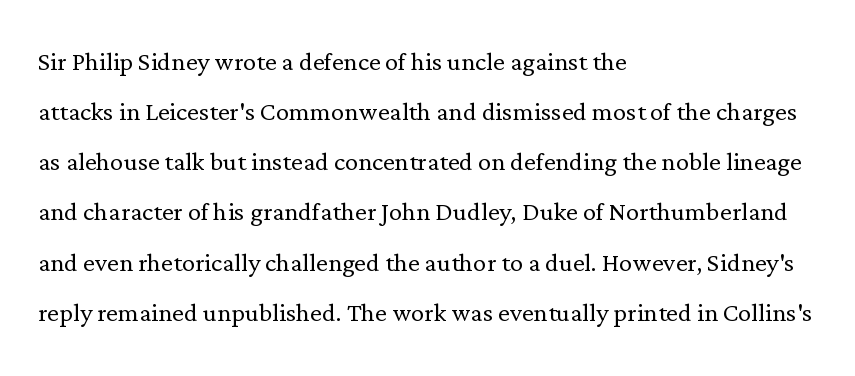
Reading down the block, your eye returns to a fixed left position each line. The glyphs in this specimen are seriffed. The font is comparable to plain body text, perhaps lighter. The rendering uses natural spacing where letterforms have individual widths.
